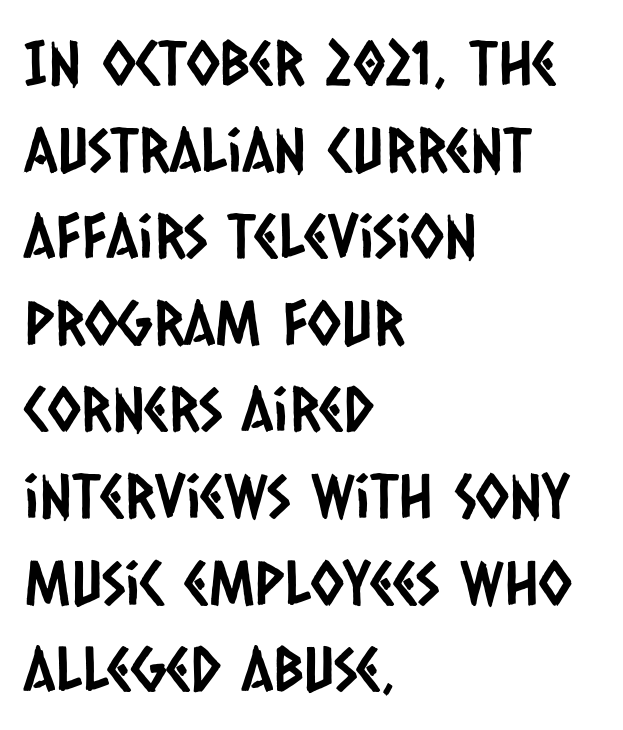
Is the block centered? No — it sits flush against the left margin. Honestly, the letter spacing is just normal — you wouldn't notice it. Letters rest on an invisible, unmarked baseline. Observe the absence of serifs on each vertical stroke in this sample.
